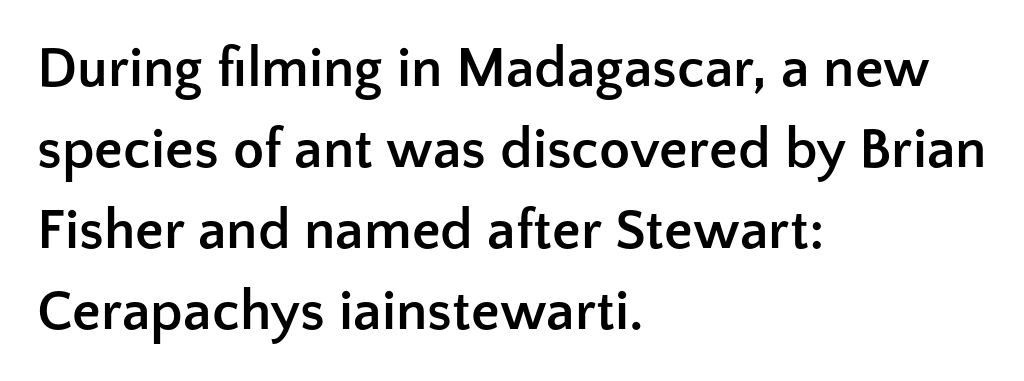
{"serif": "no", "italic": "no", "bold": "yes", "weight": "semibold", "width": "normal", "stroke_contrast": "low", "x_height": "medium", "monospaced": "no", "underline": "no", "align": "left", "line_spacing": "normal", "line_spacing_ratio": 1.42, "letter_spacing": "normal", "letter_spacing_em": 0.0, "glyph_px": 57}
